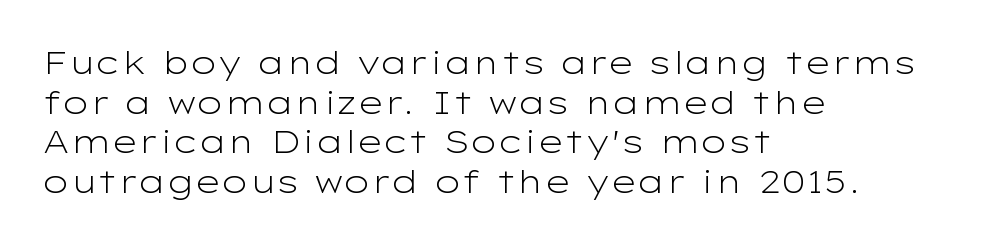
The image shows 32 px light, wide sans-serif type, upright; set left-aligned, line spacing 1.24x, normal letter spacing, not underlined; low stroke contrast and a medium x-height.
